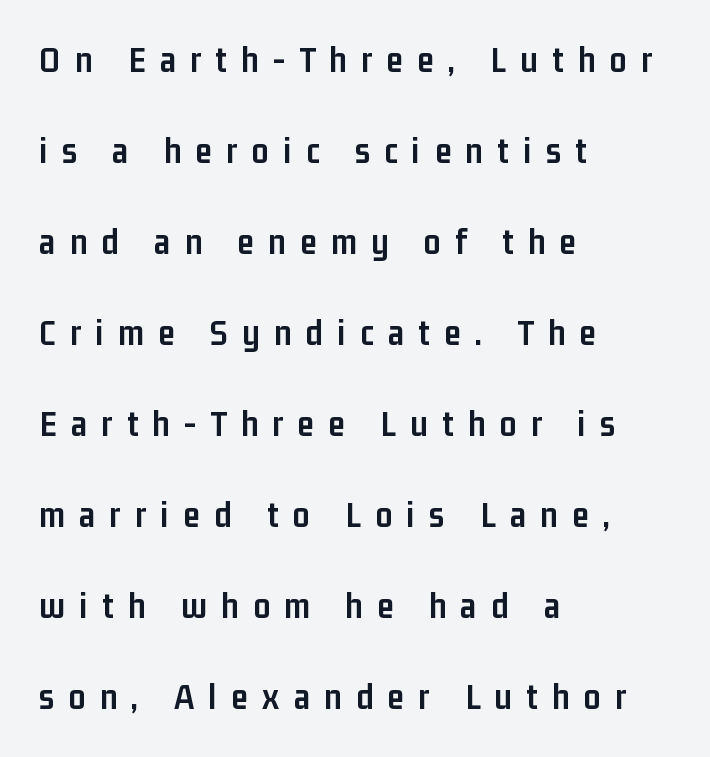
The image shows 37 px semibold, condensed sans-serif type, upright; set left-aligned, loose line spacing (2.46x), unusually wide letter spacing (+0.39 em), not underlined; low stroke contrast and a medium x-height.
